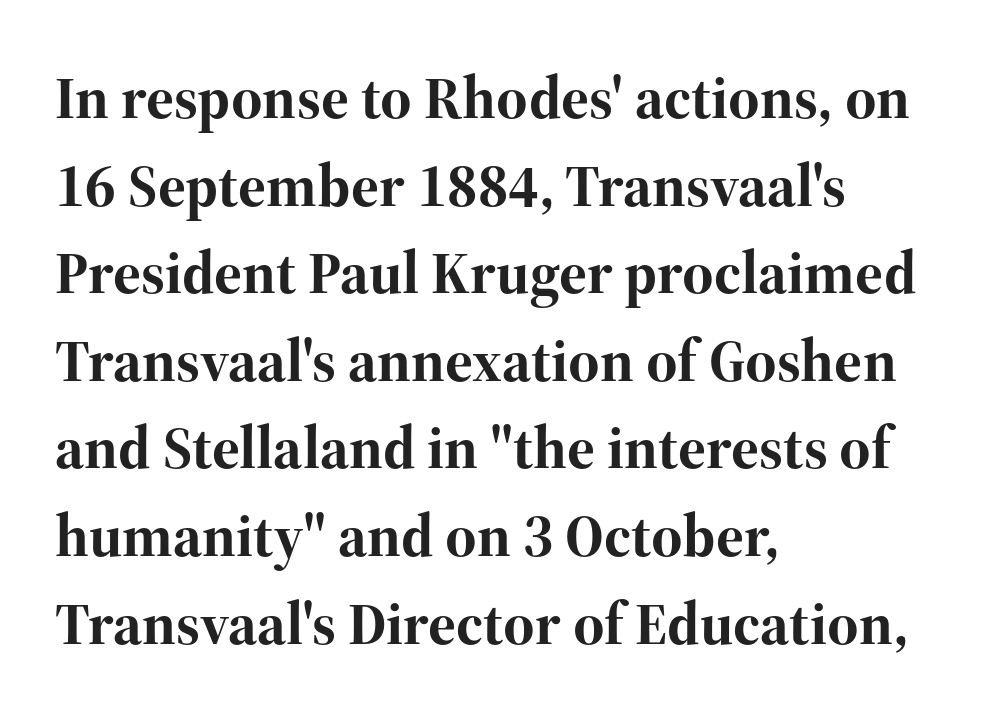
The image shows 60 px bold serif type, upright; set left-aligned, normal line spacing (1.46x), normal letter spacing, not underlined; high stroke contrast and a medium x-height.
